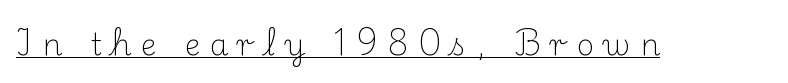
Q: Is the text bold? A: No.
Q: Is the text italic (slanted)? A: No, it is upright.
Q: Is the typeface a serif or a sans-serif typeface? A: Serif.
Q: Is the text underlined? A: Yes.
Q: Is the spacing between letters normal or unusually wide? A: Unusually wide.
Q: Width (condensed, normal, or wide)? A: Normal.
Q: Stroke contrast? A: Medium.
Q: x-height? A: Small.
Q: Monospaced? A: No.
